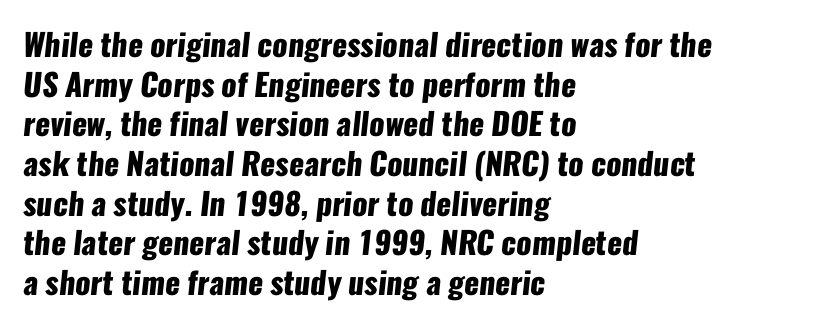
Is this a fixed-width face? No — the glyphs have proportional, varying widths. Reading down the block, your eye returns to a fixed left position each line. No feet cap the strokes, marking this as sans-serif type. Each row of text sits above clean, open space.
